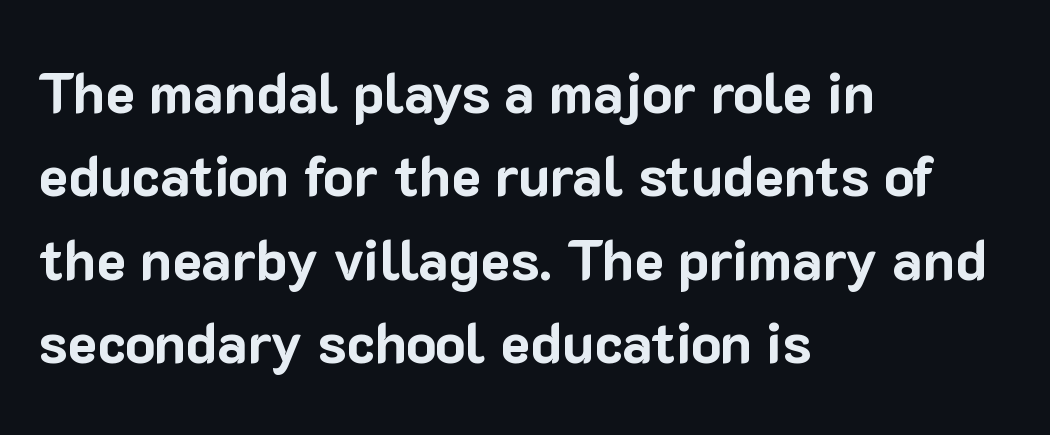
The image shows 56 px bold sans-serif type, upright; set left-aligned, normal line spacing (1.49x), normal letter spacing, not underlined; low stroke contrast and a medium x-height.
